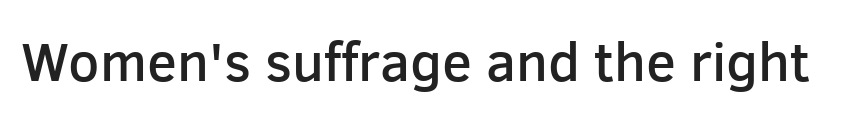
Q: Is the text bold? A: Semi-bold.
Q: Is the text italic (slanted)? A: No, it is upright.
Q: Is the typeface a serif or a sans-serif typeface? A: Sans-serif.
Q: Is the text underlined? A: No.
Q: Is the spacing between letters normal or unusually wide? A: Normal.
Q: Width (condensed, normal, or wide)? A: Normal.
Q: Stroke contrast? A: Low.
Q: x-height? A: Medium.
Q: Monospaced? A: No.
